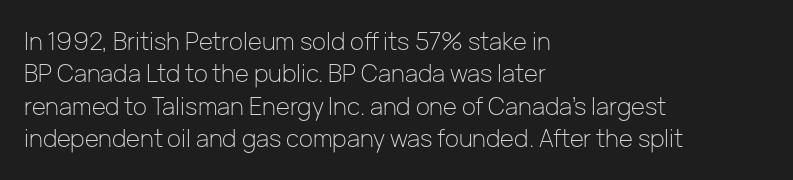
The typesetter chose a ragged-right arrangement here. In terms of letterspacing, this is plain default setting. Descenders hang freely into open space. A typesetter would call this leading conventional body-copy spacing. Stems and bowls with no extra thickness — not bold.
